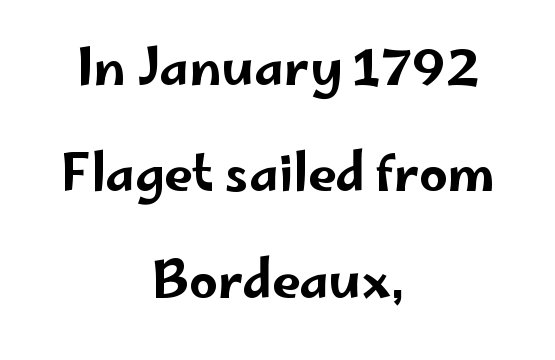
Look at the tracking — it's just the regular setting, nothing added. This rendering employs a face without finishing strokes, i.e., a sans-serif. Is the block centered? Yes — each line is placed symmetrically about the middle. Decoration check: the copy has no underline.
